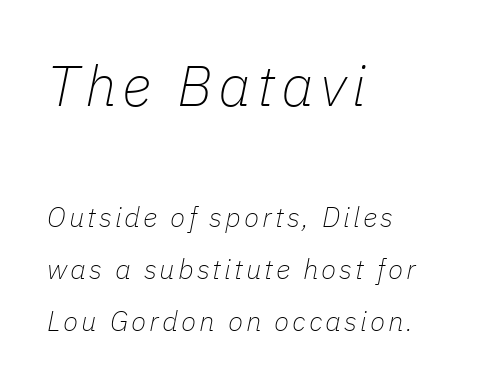
Plain, unruled lines of type. Counters stay open thanks to moderate or lighter strokes. Each letter keeps its own natural width here, so spacing adapts to shape. Where is the straight margin? On the left.
